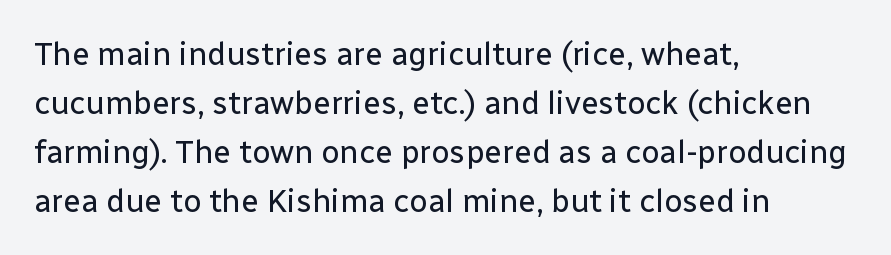
The image shows 32 px regular-weight sans-serif type, upright; set left-aligned, normal line spacing (1.53x), normal letter spacing, not underlined; low stroke contrast and a medium x-height.
